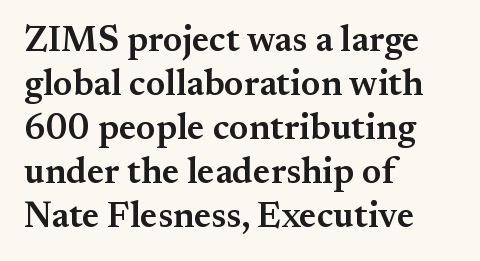
The image shows 36 px semibold serif type, upright; set left-aligned, line spacing 1.22x, normal letter spacing, not underlined; medium stroke contrast and a small x-height.
